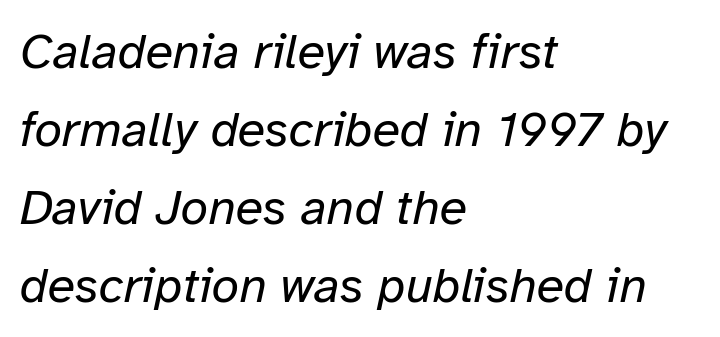
The image shows 50 px regular-weight type, italic (leaning right); set left-aligned, normal line spacing (1.56x), normal letter spacing, not underlined; low stroke contrast and a medium x-height.
